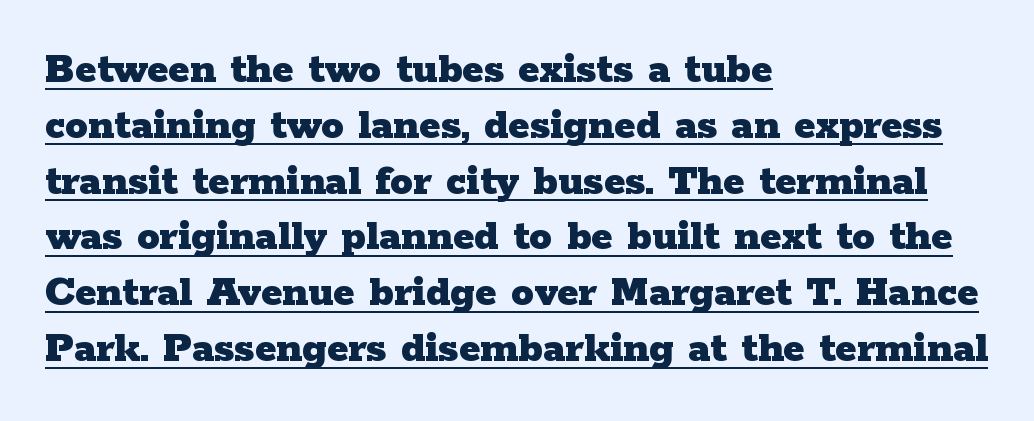
{"serif": "yes", "italic": "no", "bold": "yes", "weight": "heavy", "width": "wide", "stroke_contrast": "low", "x_height": "medium", "monospaced": "no", "underline": "yes", "align": "left", "line_spacing_ratio": 1.24, "letter_spacing": "normal", "letter_spacing_em": 0.0, "glyph_px": 45}
